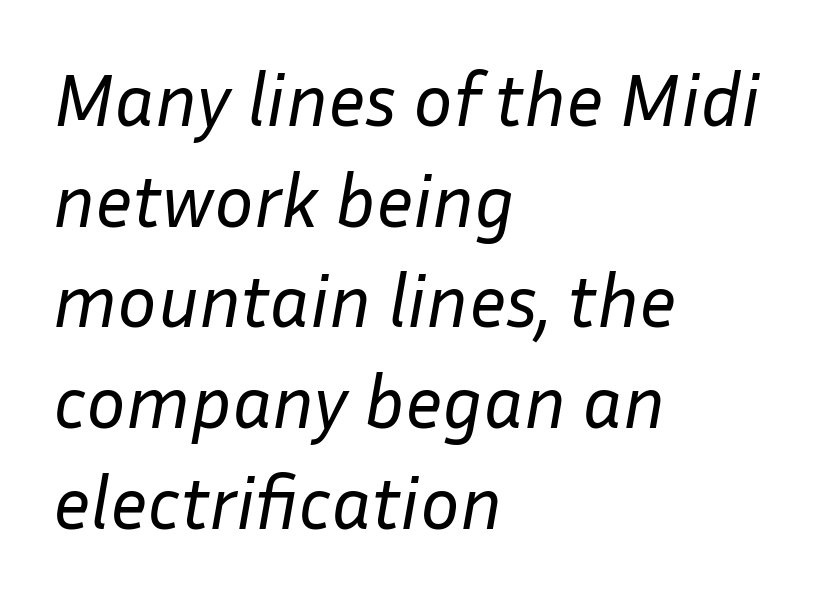
Q: Is the text bold? A: No.
Q: Is the text italic (slanted)? A: Yes, it leans right by about 10 degrees.
Q: Is the text underlined? A: No.
Q: How is the paragraph aligned? A: Left-aligned.
Q: Is the spacing between letters normal or unusually wide? A: Normal.
Q: Is the spacing between lines tight, normal or loose? A: Normal.
Q: Width (condensed, normal, or wide)? A: Normal.
Q: Stroke contrast? A: Low.
Q: x-height? A: Medium.
Q: Monospaced? A: No.
